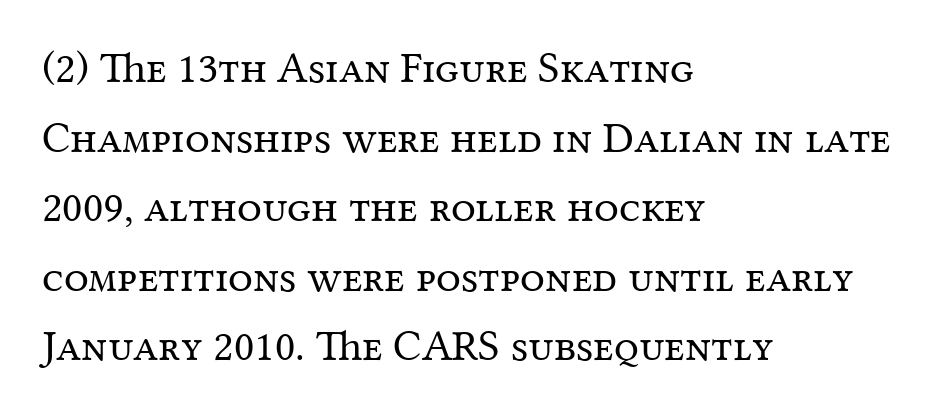
Underline: absent. Do the letters lean? They stand straight. Do the characters align in a grid? No, the font is proportional. A normal amount of white space separates one row of letters from the next. Summary of weight: not heavy and not bold.
